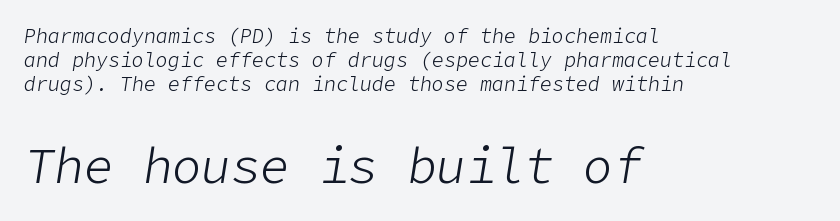
The image shows 49 px light type, italic (leaning right); set left-aligned, line spacing 1.2x, normal letter spacing, not underlined; the second (bottom) block is 2.45x larger; low stroke contrast and a medium x-height.
